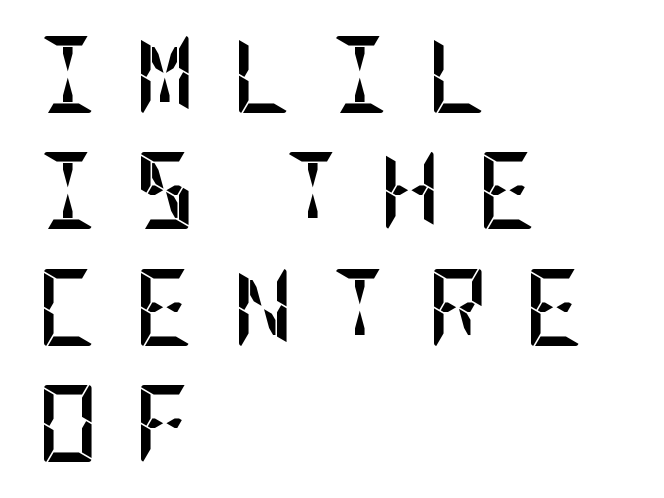
{"serif": "no", "italic": "no", "bold": "yes", "weight": "semibold", "width": "condensed", "stroke_contrast": "low", "x_height": "large", "underline": "no", "align": "left", "line_spacing": "normal", "line_spacing_ratio": 1.51, "letter_spacing": "wide", "letter_spacing_em": 0.45, "glyph_px": 77}
